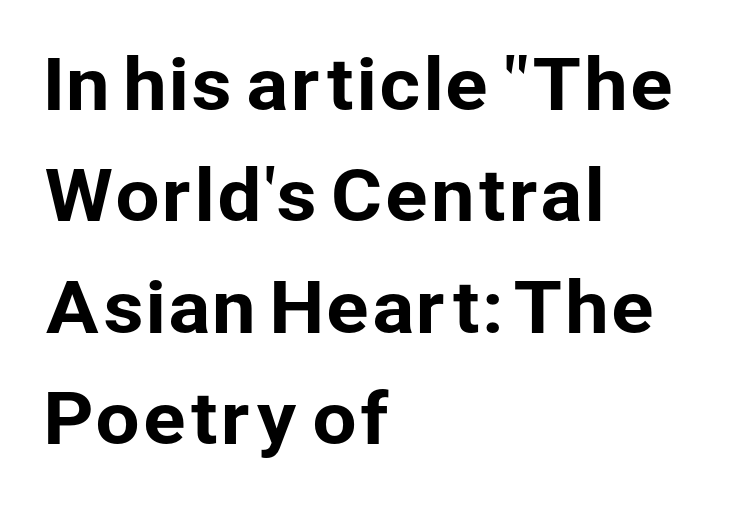
Normally led — the rows are evenly, conventionally spaced. The zone under the glyphs is completely vacant. The specimen reads as upright at a glance. Caption: standard tracking, unaltered. The passage is arranged the way most books set body copy — flush left. You can tell from the bare stems that sans-serif type was used.
